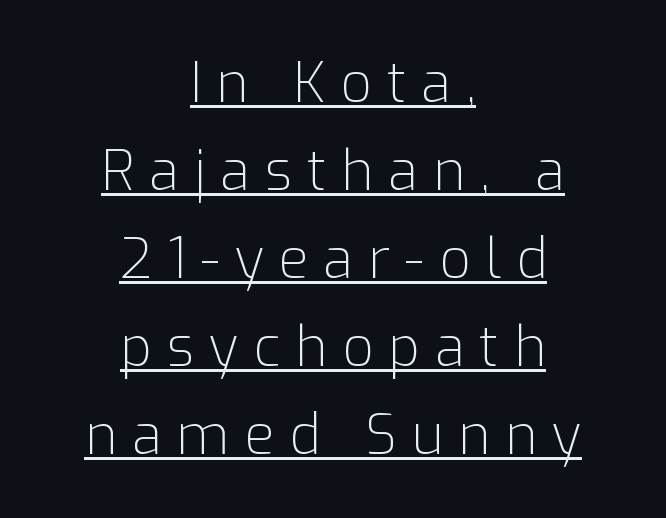
The image shows 55 px light sans-serif type, upright; set centered, normal line spacing (1.6x), unusually wide letter spacing (+0.27 em), underlined; low stroke contrast and a medium x-height.
